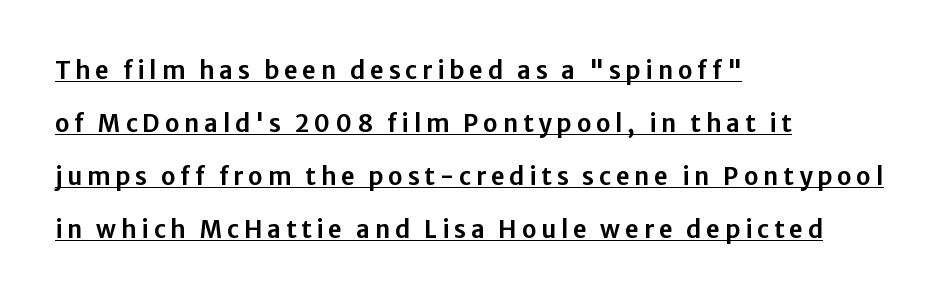
Q: Is the text italic (slanted)? A: No, it is upright.
Q: Is the text underlined? A: Yes.
Q: How is the paragraph aligned? A: Left-aligned.
Q: Is the spacing between letters normal or unusually wide? A: Unusually wide.
Q: Is the spacing between lines tight, normal or loose? A: Loose.
